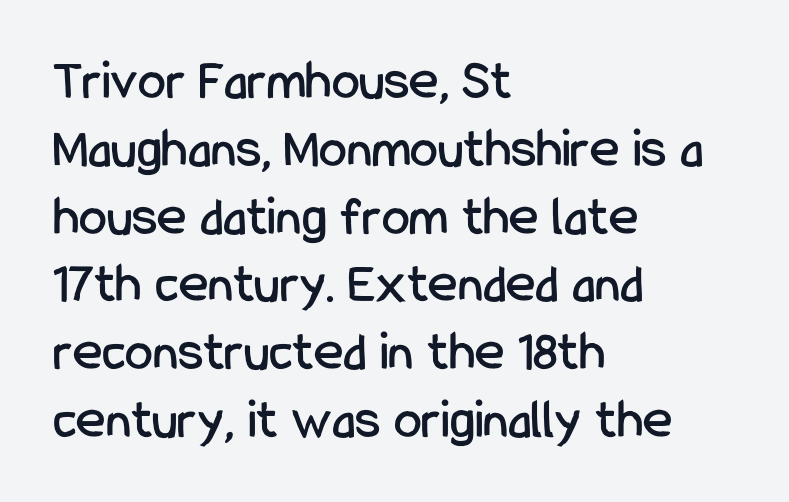
{"serif": "no", "italic": "no", "width": "condensed", "stroke_contrast": "low", "x_height": "medium", "monospaced": "no", "underline": "no", "align": "left", "line_spacing_ratio": 1.21, "letter_spacing": "normal", "letter_spacing_em": 0.0, "glyph_px": 56}
